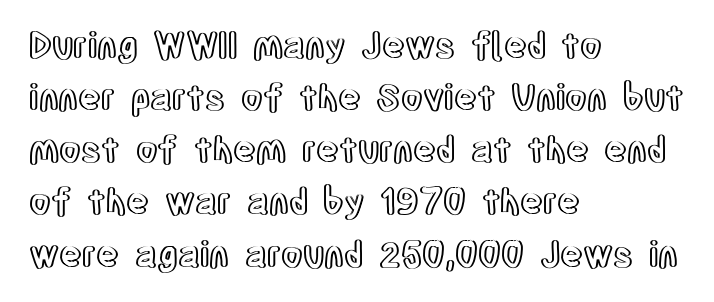
{"italic": "no", "width": "condensed", "x_height": "large", "monospaced": "no", "underline": "no", "align": "left", "line_spacing": "normal", "line_spacing_ratio": 1.49, "letter_spacing": "normal", "letter_spacing_em": 0.0, "glyph_px": 35}
